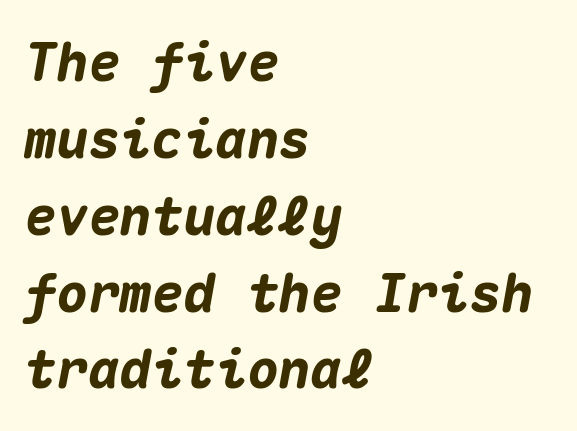
These lines are rendered in a fixed-pitch font. Students, observe: this is what conventionally led text looks like. I'd describe the lettering as bold — thick and assertive. The rendering applies a slant to the glyphs. Is the block centered? No — it sits flush against the left margin.
